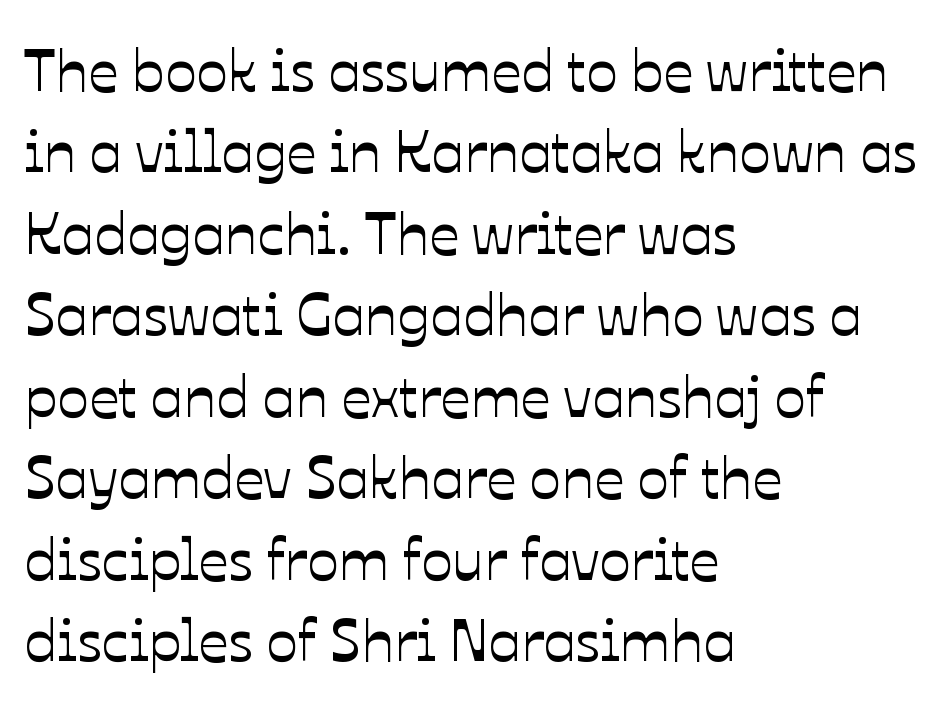
{"italic": "no", "width": "normal", "stroke_contrast": "low", "x_height": "medium", "monospaced": "no", "underline": "no", "align": "left", "line_spacing": "normal", "line_spacing_ratio": 1.38, "letter_spacing": "normal", "letter_spacing_em": 0.0, "glyph_px": 59}
